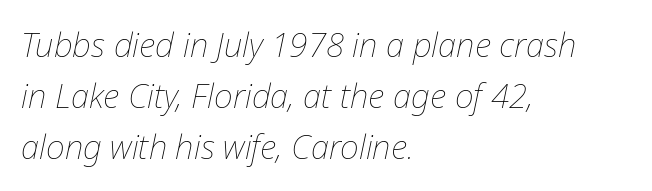
The image shows 33 px thin type, italic (leaning right); set left-aligned, normal line spacing (1.55x), normal letter spacing, not underlined; low stroke contrast and a medium x-height.
